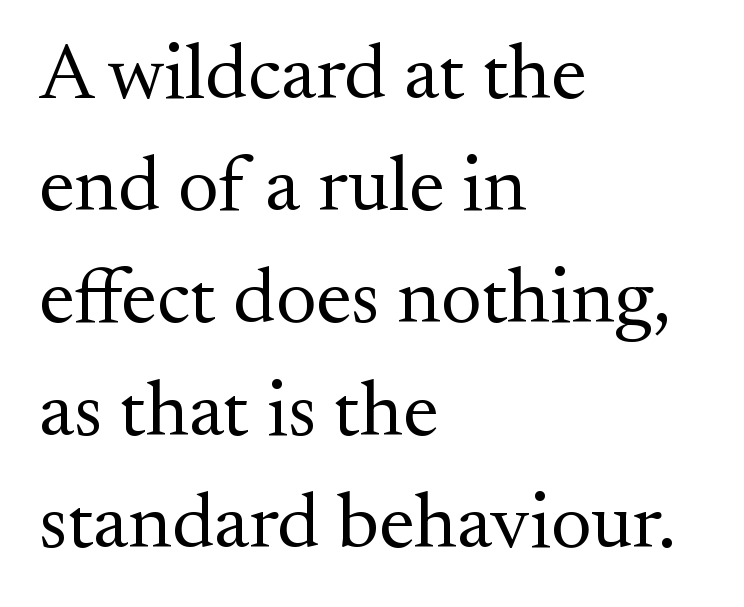
Q: Is the text bold? A: No.
Q: Is the text italic (slanted)? A: No, it is upright.
Q: Is the typeface a serif or a sans-serif typeface? A: Serif.
Q: Is the text underlined? A: No.
Q: How is the paragraph aligned? A: Left-aligned.
Q: Is the spacing between letters normal or unusually wide? A: Normal.
Q: Is the spacing between lines tight, normal or loose? A: Normal.
Q: Width (condensed, normal, or wide)? A: Normal.
Q: Stroke contrast? A: Medium.
Q: x-height? A: Small.
Q: Monospaced? A: No.
